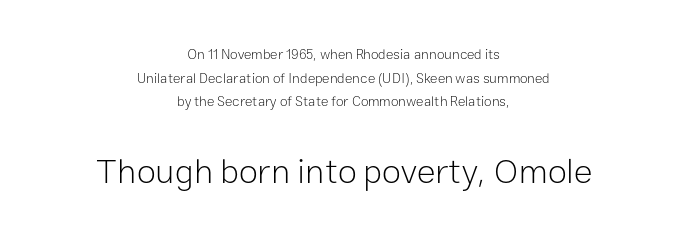
The image shows 35 px light sans-serif type, upright; set centered, normal line spacing (1.68x), normal letter spacing, not underlined; the second (bottom) block is 2.5x larger; low stroke contrast and a medium x-height.
